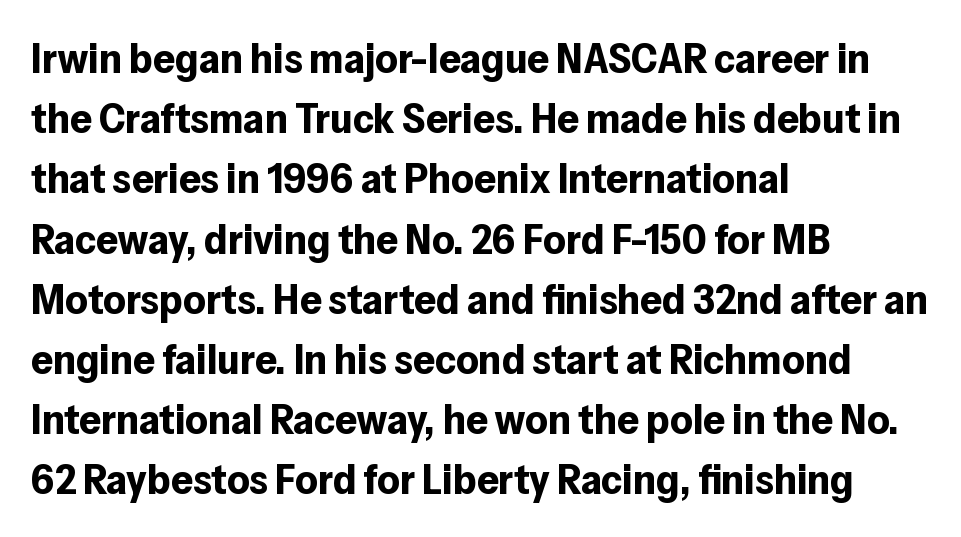
The image shows 43 px bold sans-serif type, upright; set left-aligned, normal line spacing (1.4x), normal letter spacing, not underlined; low stroke contrast and a medium x-height.
